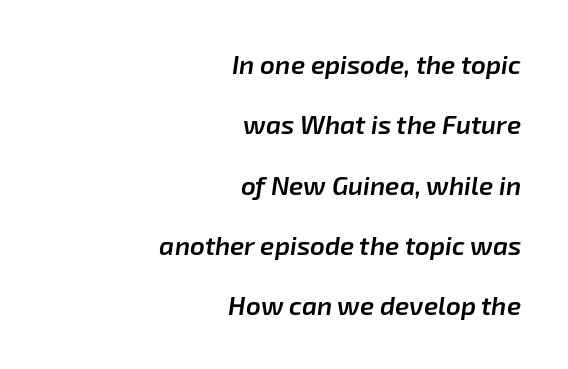
The image shows 26 px text type, italic (leaning right); set right-aligned, loose line spacing (2.32x), normal letter spacing, not underlined.
